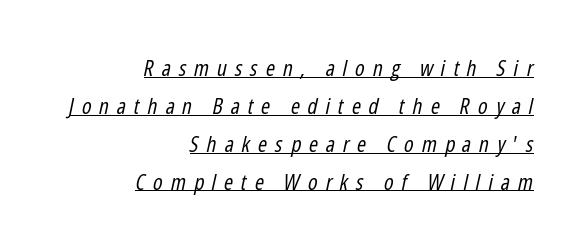
{"italic": "yes", "lean": "right", "slant_degrees": 12, "bold": "no", "underline": "yes", "align": "right", "line_spacing_ratio": 1.72, "letter_spacing": "wide", "letter_spacing_em": 0.36, "glyph_px": 22}
